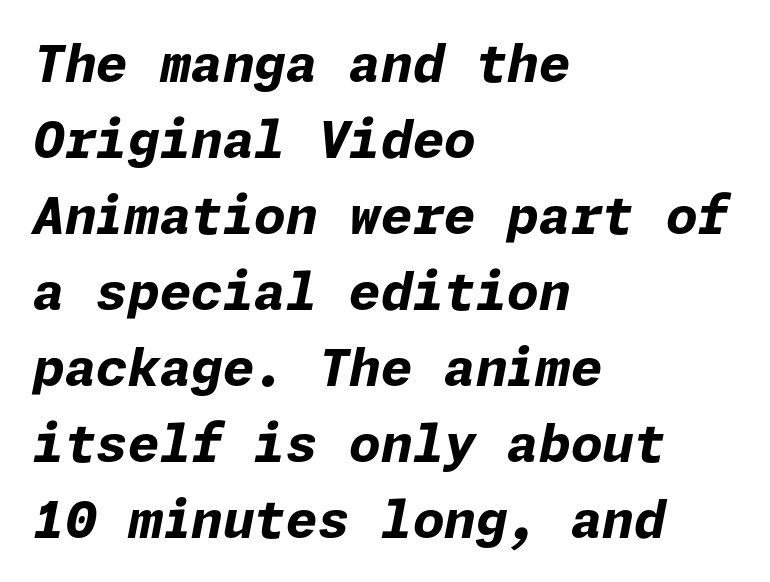
Vertically, the passage feels balanced, rows spaced as you'd expect. Teacher's note: observe the even left margin — that is flush-left alignment. This sample uses an oblique cut, with every glyph tilted off the vertical. A bare baseline throughout the passage. Between one letter and the next there's only the usual sliver of space. Strong, thick strokes mark this as bold type.
